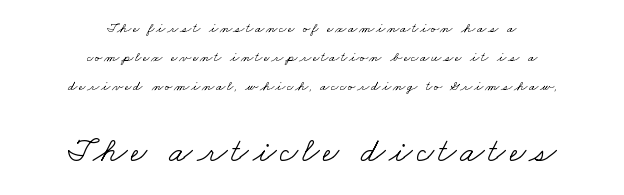
Q: Is the text bold? A: No.
Q: Is the typeface a serif or a sans-serif typeface? A: Serif.
Q: Is the text underlined? A: No.
Q: How is the paragraph aligned? A: Centered.
Q: Is the spacing between lines tight, normal or loose? A: Loose.
Q: Which block of text is set in a larger size, the first (top) or the second (bottom)? A: The second (bottom) one.
Q: Width (condensed, normal, or wide)? A: Wide.
Q: Stroke contrast? A: Low.
Q: x-height? A: Small.
Q: Monospaced? A: No.
